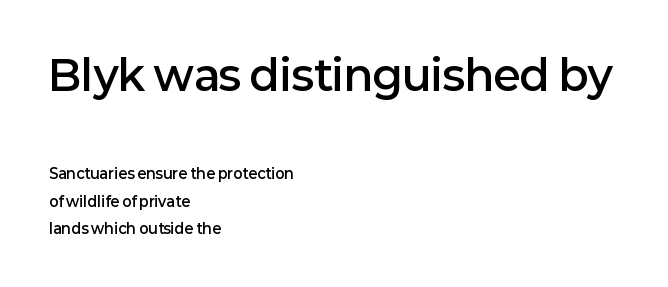
These lines are set flush left with a ragged right edge. Notice how the stems are strictly vertical — no italics here. Each row of text sits above clean, open space. Whoever set this made the first block the dominant, larger element. The passage shown is typed in a proportional face where columns would drift. Honestly, the letter spacing is just normal — you wouldn't notice it.
